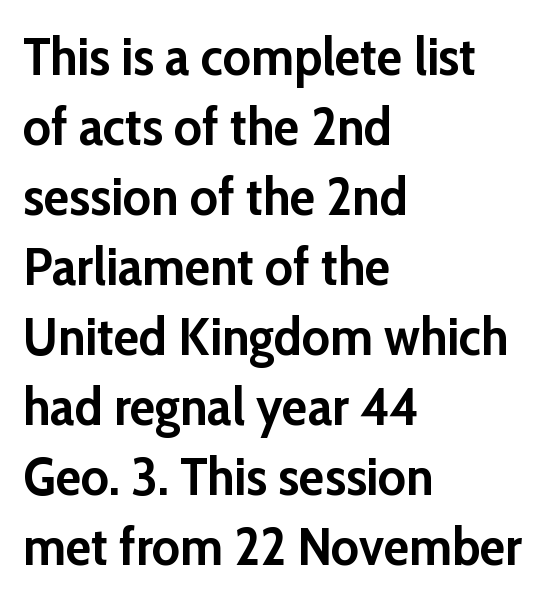
{"serif": "no", "italic": "no", "bold": "yes", "weight": "semibold", "width": "normal", "stroke_contrast": "low", "x_height": "medium", "monospaced": "no", "underline": "no", "align": "left", "line_spacing": "normal", "line_spacing_ratio": 1.32, "letter_spacing": "normal", "letter_spacing_em": 0.0, "glyph_px": 53}
